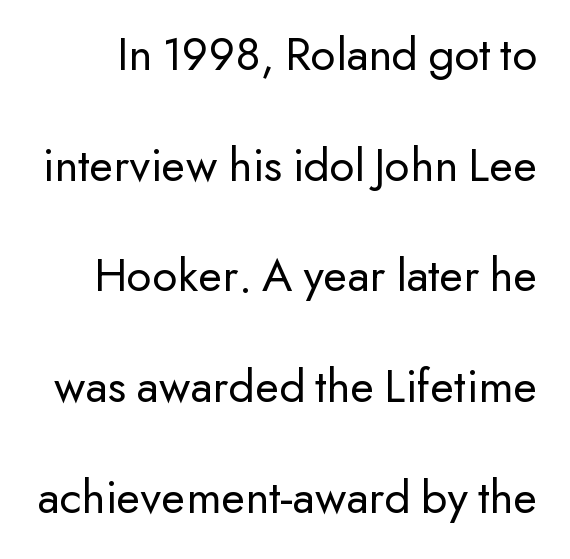
{"serif": "no", "italic": "no", "bold": "no", "weight": "regular", "width": "normal", "stroke_contrast": "low", "x_height": "small", "monospaced": "no", "underline": "no", "line_spacing": "loose", "line_spacing_ratio": 2.26, "letter_spacing": "normal", "letter_spacing_em": 0.0, "glyph_px": 49}
